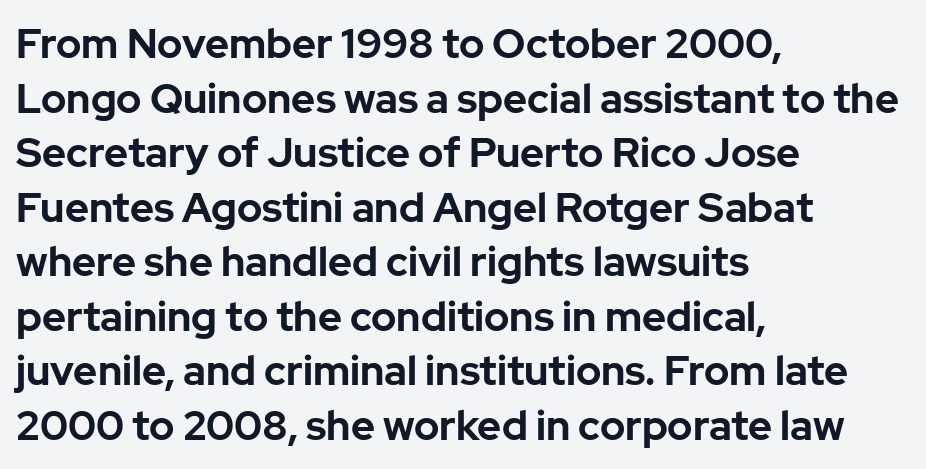
Q: Is the text bold? A: Yes.
Q: Is the text italic (slanted)? A: No, it is upright.
Q: Is the typeface a serif or a sans-serif typeface? A: Sans-serif.
Q: Is the text underlined? A: No.
Q: How is the paragraph aligned? A: Left-aligned.
Q: Is the spacing between letters normal or unusually wide? A: Normal.
Q: Is the spacing between lines tight, normal or loose? A: Normal.
Q: Width (condensed, normal, or wide)? A: Normal.
Q: Stroke contrast? A: Low.
Q: x-height? A: Medium.
Q: Monospaced? A: No.
